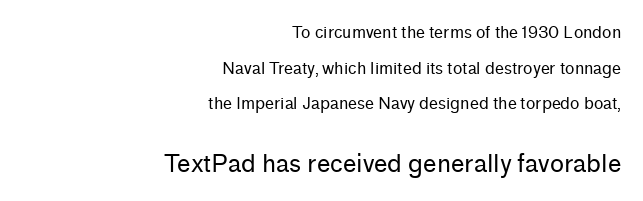
Q: Is the text bold? A: No.
Q: Is the text italic (slanted)? A: No, it is upright.
Q: Is the text underlined? A: No.
Q: How is the paragraph aligned? A: Right-aligned.
Q: Is the spacing between letters normal or unusually wide? A: Normal.
Q: Is the spacing between lines tight, normal or loose? A: Loose.
Q: Which block of text is set in a larger size, the first (top) or the second (bottom)? A: The second (bottom) one.
